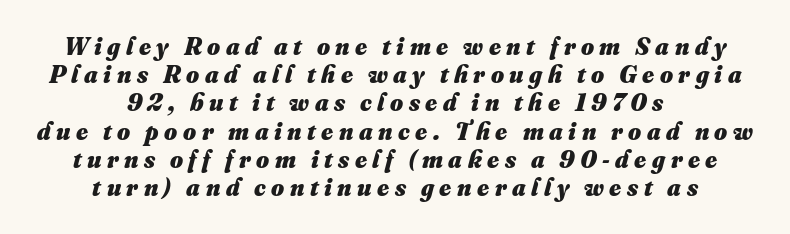
{"bold": "yes", "underline": "no", "align": "center", "line_spacing": "tight", "line_spacing_ratio": 1.13, "letter_spacing": "wide", "letter_spacing_em": 0.22, "glyph_px": 25}
